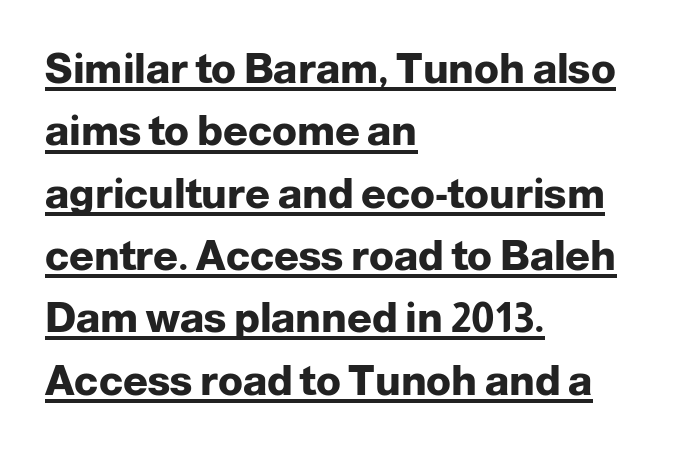
The image shows 41 px heavy sans-serif type, upright; set left-aligned, normal line spacing (1.52x), normal letter spacing, underlined; low stroke contrast and a medium x-height.
